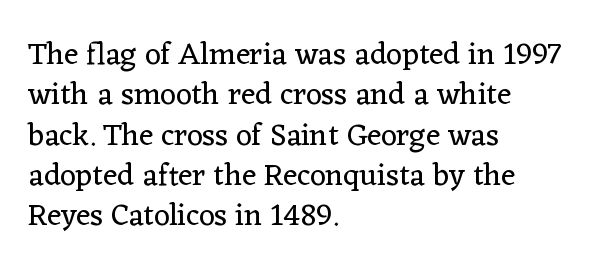
Q: Is the text bold? A: No.
Q: Is the text italic (slanted)? A: No, it is upright.
Q: Is the typeface a serif or a sans-serif typeface? A: Serif.
Q: Is the text underlined? A: No.
Q: How is the paragraph aligned? A: Left-aligned.
Q: Is the spacing between letters normal or unusually wide? A: Normal.
Q: Is the spacing between lines tight, normal or loose? A: Normal.
Q: Width (condensed, normal, or wide)? A: Normal.
Q: Stroke contrast? A: Low.
Q: x-height? A: Medium.
Q: Monospaced? A: No.
